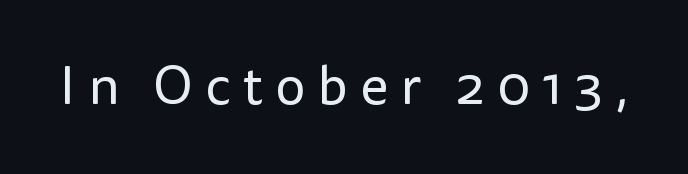
Q: Is the text bold? A: No.
Q: Is the text italic (slanted)? A: No, it is upright.
Q: Is the typeface a serif or a sans-serif typeface? A: Sans-serif.
Q: Is the text underlined? A: No.
Q: Is the spacing between letters normal or unusually wide? A: Unusually wide.
Q: Width (condensed, normal, or wide)? A: Normal.
Q: Stroke contrast? A: Low.
Q: x-height? A: Medium.
Q: Monospaced? A: No.
